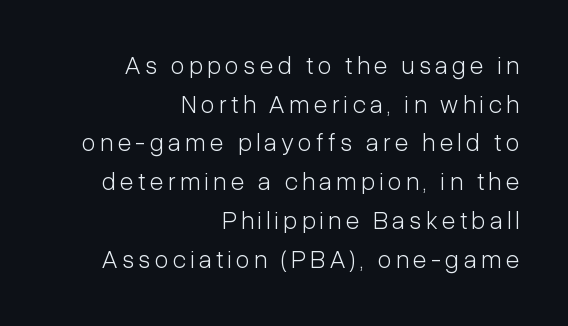
{"italic": "no", "bold": "no", "underline": "no", "align": "right", "line_spacing": "normal", "line_spacing_ratio": 1.55, "glyph_px": 25}
